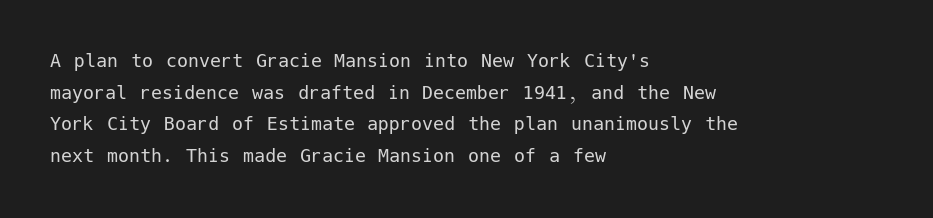
Ordinary non-slanted type is in use. Whoever set this chose a conventional vertical rhythm. Nothing unusual about the tracking: characters are spaced as the font intends. Every row of glyphs begins at an identical x-position on the left.
